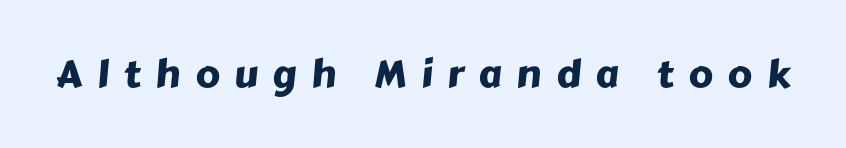
The image shows 38 px sans-serif type; set unusually wide letter spacing (+0.39 em), not underlined; low stroke contrast and a medium x-height.
